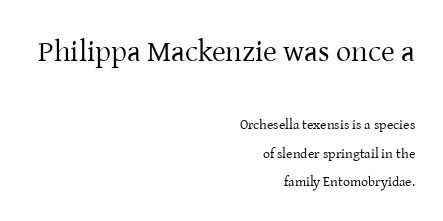
{"serif": "yes", "italic": "no", "bold": "no", "weight": "regular", "width": "normal", "stroke_contrast": "low", "x_height": "medium", "monospaced": "no", "underline": "no", "align": "right", "line_spacing": "loose", "line_spacing_ratio": 2.04, "letter_spacing": "normal", "letter_spacing_em": 0.0, "larger_block": "first", "size_ratio": 2.14, "glyph_px": 30}
